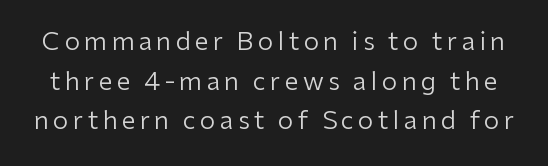
{"italic": "no", "bold": "no", "underline": "no", "line_spacing": "normal", "line_spacing_ratio": 1.59, "glyph_px": 25}
